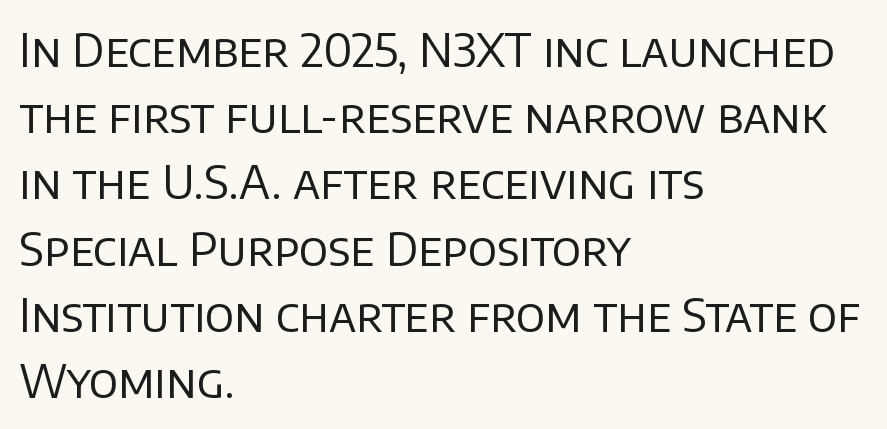
The image shows 46 px regular-weight sans-serif type, upright; set left-aligned, normal line spacing (1.44x), normal letter spacing, not underlined; low stroke contrast and a large x-height.
